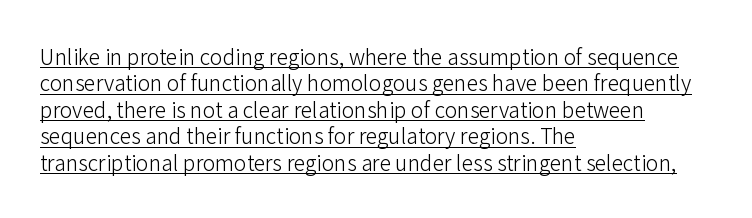
The image shows 21 px text type, upright; set left-aligned, normal line spacing (1.26x), normal letter spacing, underlined.
